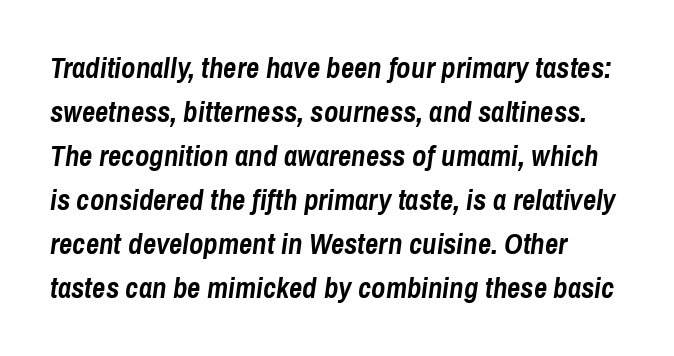
In terms of leading, this rendering sits right in the middle. The rendering keeps characters at their native spacing. The rendering uses a bold face; every stroke is thick and dark. The area under the type is left untouched.
